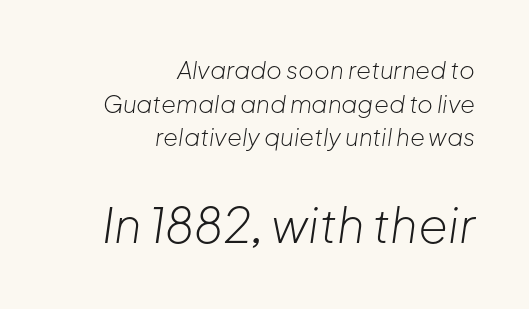
Compared with a flush-left layout, this one pins lines to the opposite, right side. Proportional: the letters do not fall into vertical columns. The line-height multiplier appears to be the usual default. Style check: oblique.
